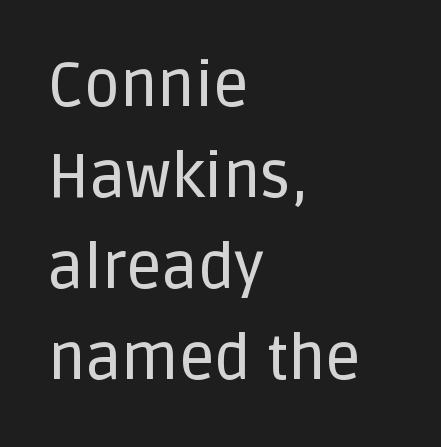
Q: Is the text italic (slanted)? A: No, it is upright.
Q: Is the typeface a serif or a sans-serif typeface? A: Sans-serif.
Q: Is the text underlined? A: No.
Q: How is the paragraph aligned? A: Left-aligned.
Q: Is the spacing between letters normal or unusually wide? A: Normal.
Q: Is the spacing between lines tight, normal or loose? A: Normal.
Q: Width (condensed, normal, or wide)? A: Normal.
Q: Stroke contrast? A: Low.
Q: x-height? A: Large.
Q: Monospaced? A: No.
